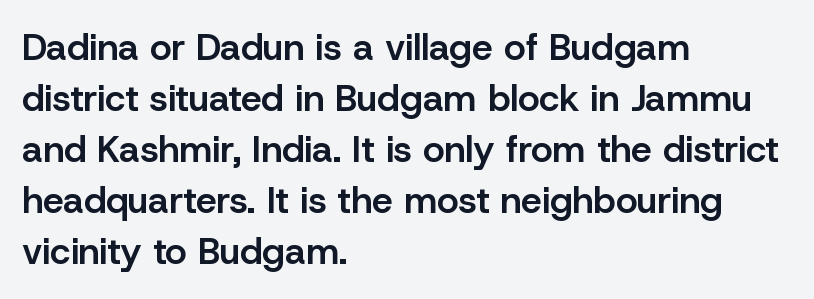
{"serif": "no", "italic": "no", "bold": "semi", "weight": "semibold", "width": "normal", "stroke_contrast": "low", "x_height": "medium", "monospaced": "no", "underline": "no", "align": "left", "line_spacing": "normal", "line_spacing_ratio": 1.38, "letter_spacing": "normal", "letter_spacing_em": 0.0, "glyph_px": 37}
